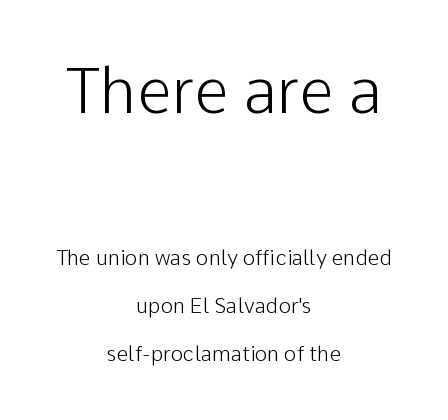
The image shows 62 px light sans-serif type, upright; set centered, loose line spacing (2.28x), normal letter spacing, not underlined; the first (top) block is 2.95x larger; low stroke contrast and a medium x-height.
